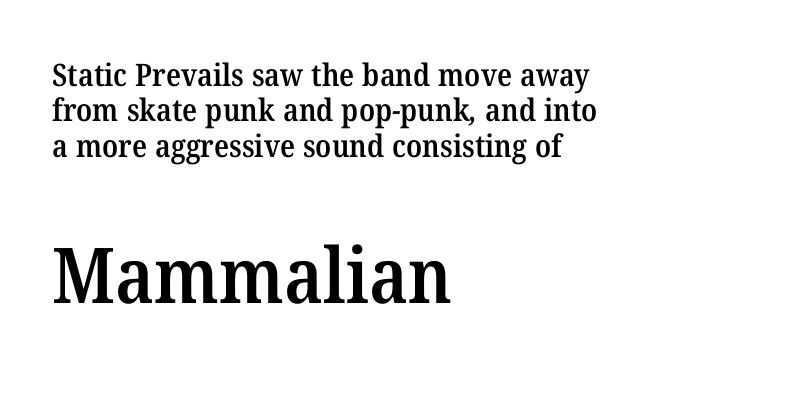
Q: Is the text bold? A: Semi-bold.
Q: Is the typeface a serif or a sans-serif typeface? A: Serif.
Q: Is the text underlined? A: No.
Q: How is the paragraph aligned? A: Left-aligned.
Q: Is the spacing between letters normal or unusually wide? A: Normal.
Q: Is the spacing between lines tight, normal or loose? A: Tight.
Q: Which block of text is set in a larger size, the first (top) or the second (bottom)? A: The second (bottom) one.
Q: Width (condensed, normal, or wide)? A: Normal.
Q: Stroke contrast? A: Medium.
Q: x-height? A: Medium.
Q: Monospaced? A: No.
